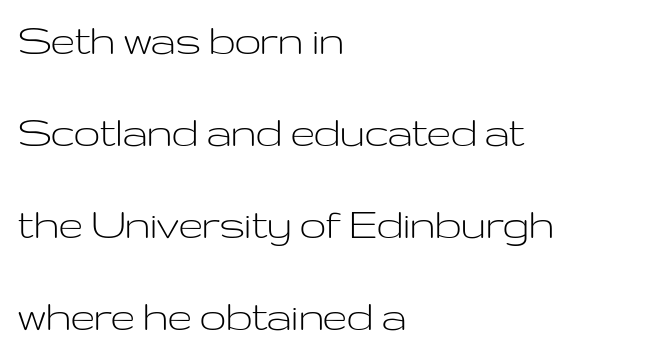
The axis of the letterforms is exactly vertical. Widely set lines give the paragraph a tall, airy silhouette. Type style note: lacks serifs. Unmarked baselines from the first word to the last. Proportional: the letters do not fall into vertical columns. Here the glyphs are tracked normally, forming tight word shapes.
